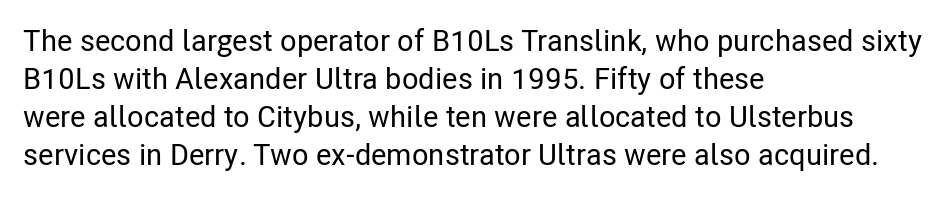
The letters advance in unequal steps, a hallmark of proportional type. Is the letter spacing exaggerated? No — it looks like the ordinary default. Examine the stroke ends and you'll find no serifs. Does the lettering tilt? It doesn't — this is upright. Unmarked baselines from the first word to the last.
